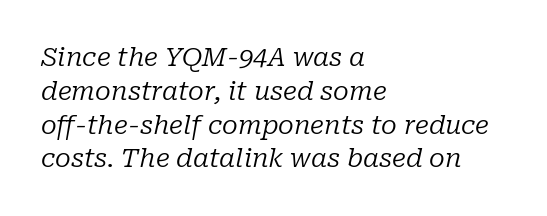
The image shows 26 px text type, italic (leaning right); set left-aligned, normal line spacing (1.3x), normal letter spacing, not underlined.
